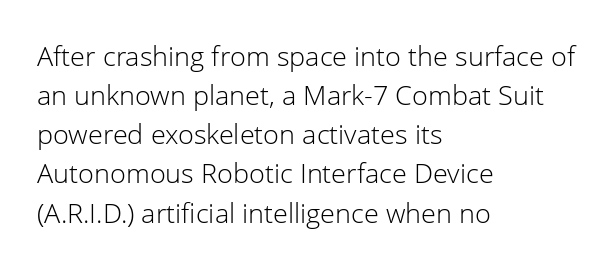
Default kerning and tracking; the words read as compact shapes. No heavy texture on the line: the type isn't bold. A roman cut, with each character standing at attention. Notice how the passage keeps a crisp vertical edge on the left only. Bare-footed words on every line.
